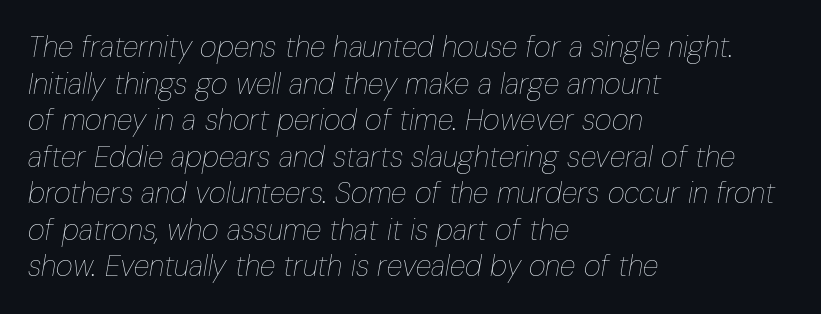
The setting favours the left margin, as ordinary paragraphs usually do. These lines keep a tight, regular rhythm from letter to letter. An italicized treatment has been applied to the whole sample. The face used here is proportionally spaced, like ordinary book or web type. These lines sit exactly where default settings would place them. Caption: face not bold, strokes unweighted.
